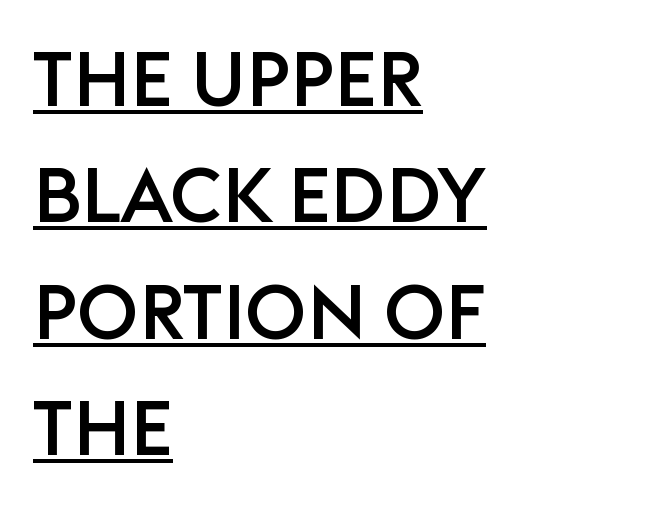
Casual observation: everything's shoved over to the left. This block has exactly the height ordinary leading produces. This rendering features underlined lettering. Vertical strokes here are truly vertical. Think of a printed novel: that variable character pitch is what you see here.
